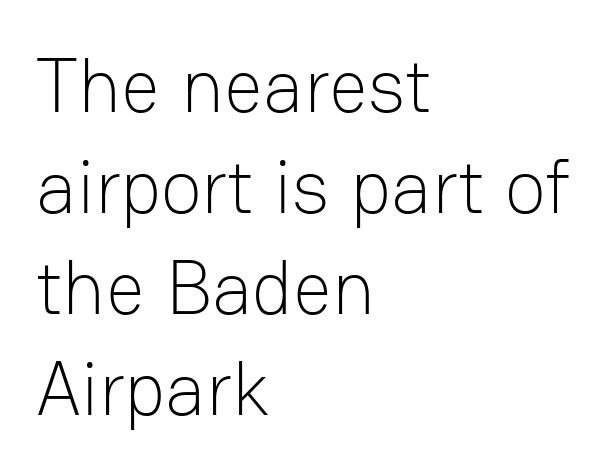
{"serif": "no", "italic": "no", "bold": "no", "weight": "light", "width": "normal", "stroke_contrast": "low", "x_height": "medium", "monospaced": "no", "underline": "no", "align": "left", "line_spacing": "normal", "line_spacing_ratio": 1.33, "letter_spacing": "normal", "letter_spacing_em": 0.0, "glyph_px": 76}
